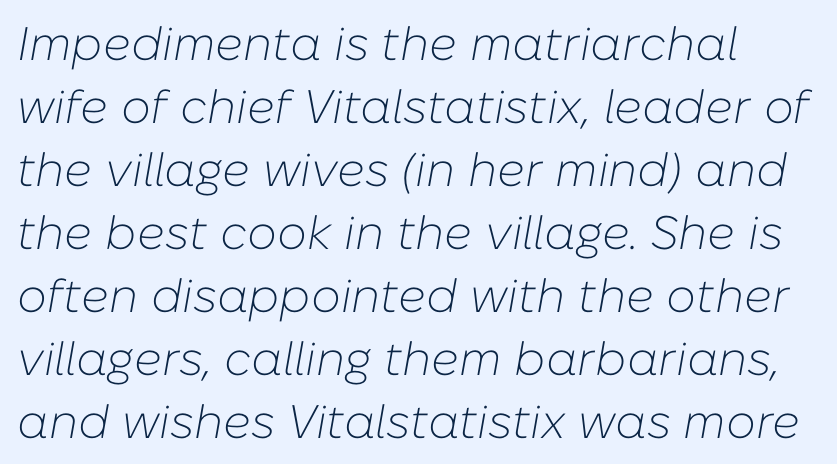
{"italic": "yes", "lean": "right", "slant_degrees": 10, "bold": "no", "weight": "light", "width": "normal", "stroke_contrast": "low", "x_height": "medium", "monospaced": "no", "underline": "no", "align": "left", "line_spacing": "normal", "line_spacing_ratio": 1.34, "letter_spacing": "normal", "letter_spacing_em": 0.0, "glyph_px": 47}
